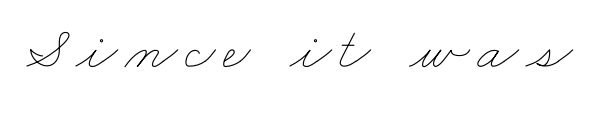
The image shows 61 px thin, wide type; set not underlined; low stroke contrast and a small x-height.
